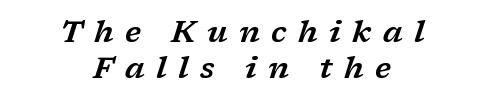
{"serif": "yes", "italic": "yes", "lean": "right", "slant_degrees": 17, "width": "wide", "stroke_contrast": "low", "x_height": "medium", "monospaced": "no", "underline": "no", "align": "center", "line_spacing_ratio": 1.19, "letter_spacing": "wide", "letter_spacing_em": 0.38, "glyph_px": 30}
